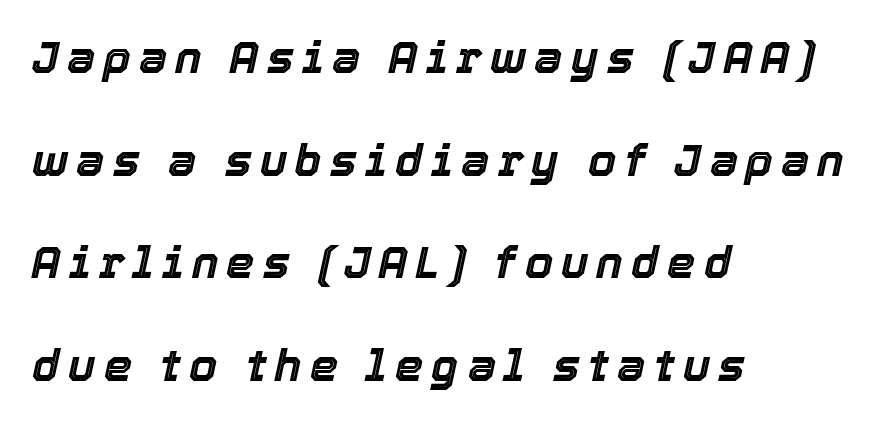
Q: Is the text italic (slanted)? A: Yes, it leans right by about 12 degrees.
Q: Is the text underlined? A: No.
Q: How is the paragraph aligned? A: Left-aligned.
Q: Is the spacing between lines tight, normal or loose? A: Loose.
Q: Width (condensed, normal, or wide)? A: Normal.
Q: x-height? A: Medium.
Q: Monospaced? A: No.
